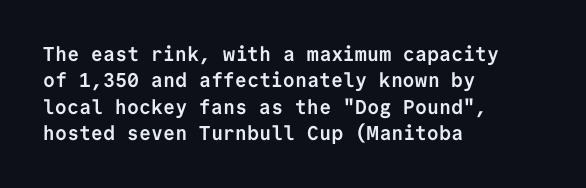
The image shows 20 px bold type, upright; set left-aligned, normal line spacing (1.32x), normal letter spacing, not underlined.
